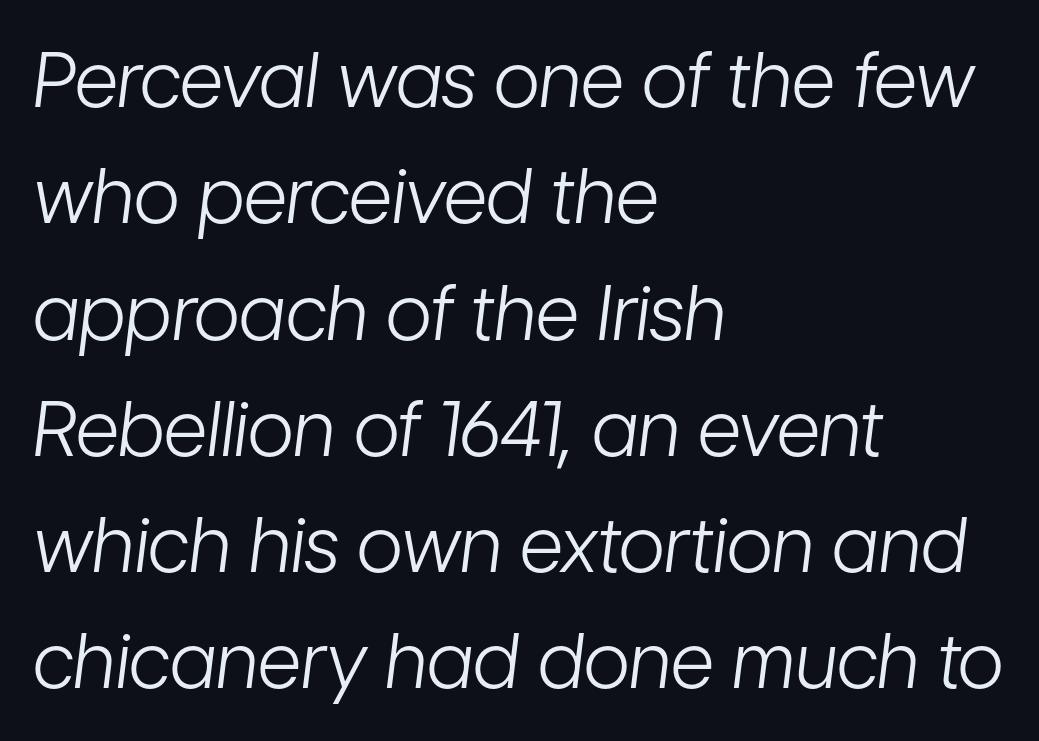
Q: Is the text bold? A: No.
Q: Is the text italic (slanted)? A: Yes, it leans right by about 7 degrees.
Q: Is the text underlined? A: No.
Q: How is the paragraph aligned? A: Left-aligned.
Q: Is the spacing between letters normal or unusually wide? A: Normal.
Q: Is the spacing between lines tight, normal or loose? A: Normal.
Q: Width (condensed, normal, or wide)? A: Condensed.
Q: Stroke contrast? A: Low.
Q: x-height? A: Medium.
Q: Monospaced? A: No.
